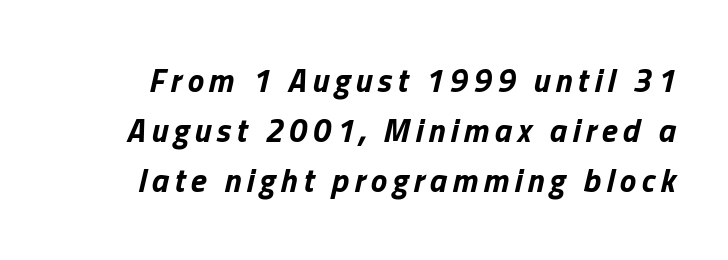
The image shows 33 px bold type, italic (leaning right); set normal line spacing (1.52x), not underlined; low stroke contrast and a medium x-height.
